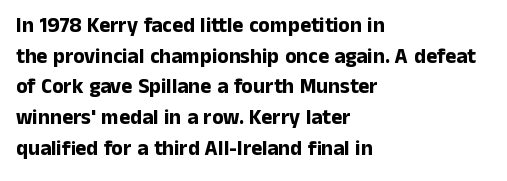
The image shows 21 px bold type, upright; set left-aligned, normal line spacing (1.46x), normal letter spacing, not underlined.
